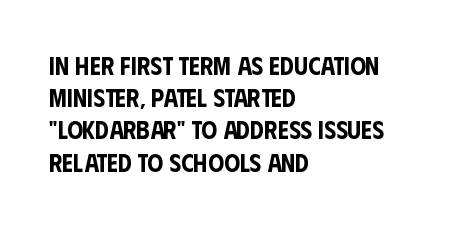
No italicization has been applied; the sample stays upright. This sample uses plain, unmodified letter spacing. Decoration check: the copy has no underline. The typesetter chose a ragged-right arrangement here. Interline gaps are of average width in this sample.
